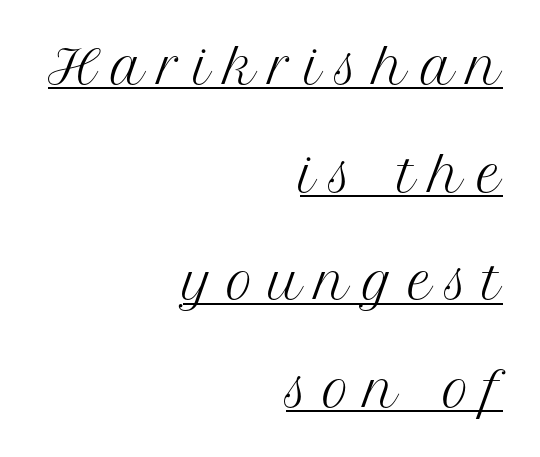
{"serif": "yes", "bold": "no", "weight": "regular", "width": "normal", "stroke_contrast": "medium", "x_height": "medium", "monospaced": "no", "underline": "yes", "align": "right", "line_spacing": "loose", "line_spacing_ratio": 2.34, "letter_spacing": "wide", "letter_spacing_em": 0.31, "glyph_px": 46}
